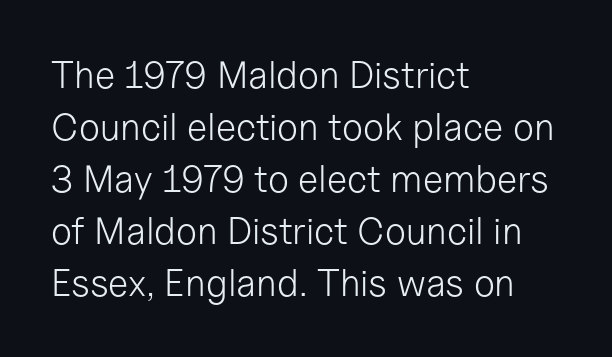
Examine the stroke ends and you'll find no serifs. Short note: letters normally spaced. Looks like regular typesetting: each glyph gets only the width it needs. Is the stroke heavy? The answer is a plain regular-or-lighter. Casual observation: everything's shoved over to the left.
